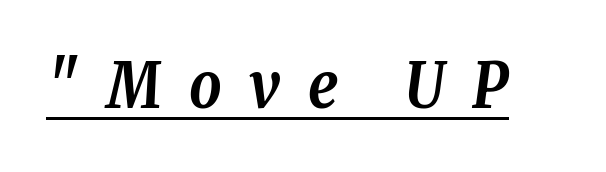
Stroke thickness is high; the sample reads as a true bold. Do the characters align in a grid? No, the font is proportional. Does the lettering tilt? It does — this is italic. These lines are composed in type with serifs.
